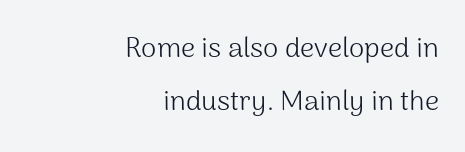
The image shows 28 px light sans-serif type, upright; set right-aligned, line spacing 1.89x, normal letter spacing, not underlined; medium stroke contrast and a medium x-height.
